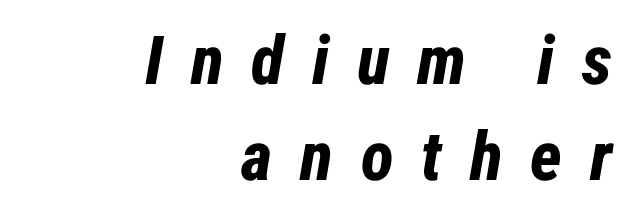
The image shows 68 px bold, condensed type, italic (leaning right); set right-aligned, normal line spacing (1.41x), unusually wide letter spacing (+0.41 em), not underlined; low stroke contrast and a medium x-height.
